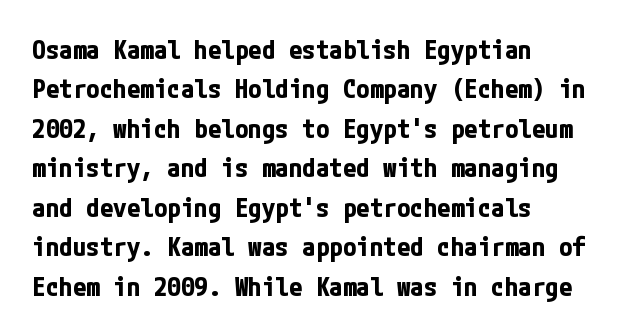
The image shows 27 px bold type, upright; set normal line spacing (1.46x), normal letter spacing, not underlined.
